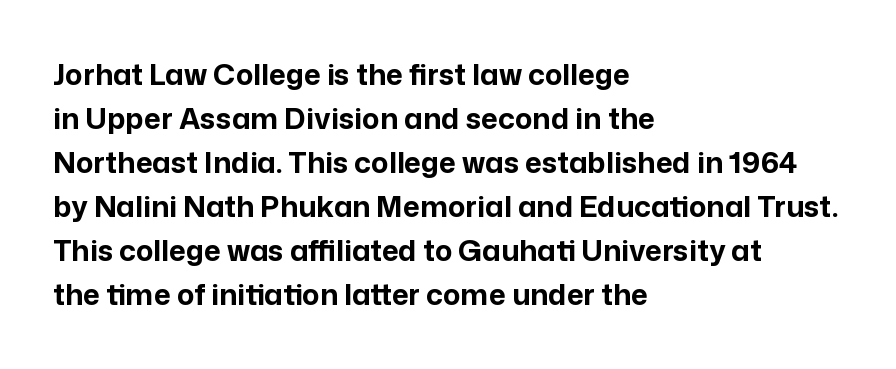
Q: Is the text bold? A: Yes.
Q: Is the text italic (slanted)? A: No, it is upright.
Q: Is the typeface a serif or a sans-serif typeface? A: Sans-serif.
Q: Is the text underlined? A: No.
Q: How is the paragraph aligned? A: Left-aligned.
Q: Is the spacing between letters normal or unusually wide? A: Normal.
Q: Is the spacing between lines tight, normal or loose? A: Normal.
Q: Width (condensed, normal, or wide)? A: Normal.
Q: Stroke contrast? A: Low.
Q: x-height? A: Medium.
Q: Monospaced? A: No.
